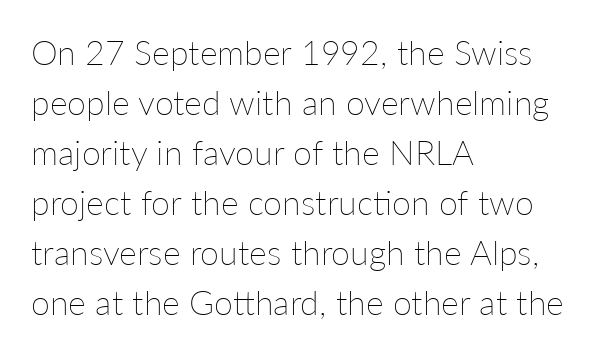
The image shows 34 px thin type, upright; set left-aligned, normal line spacing (1.47x), normal letter spacing, not underlined; low stroke contrast and a medium x-height.
